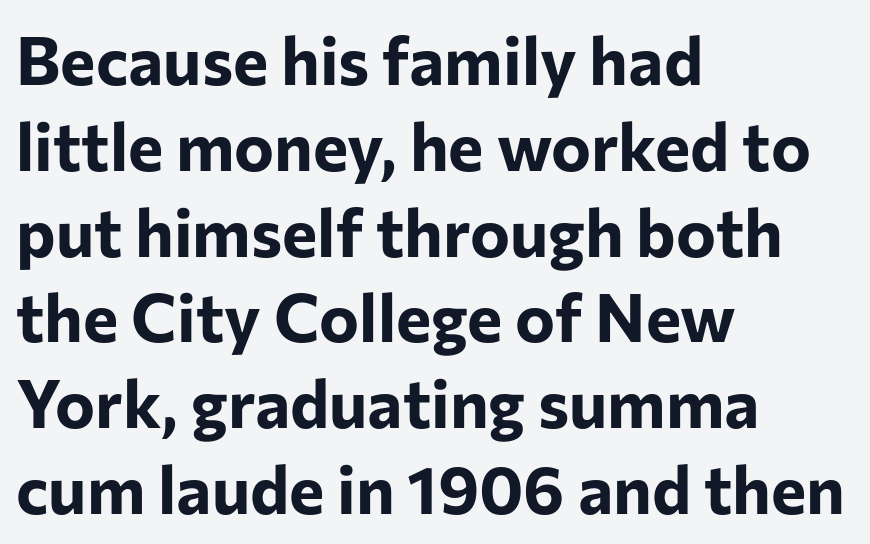
The image shows 67 px bold sans-serif type, upright; set left-aligned, normal line spacing (1.28x), normal letter spacing, not underlined; low stroke contrast and a medium x-height.
